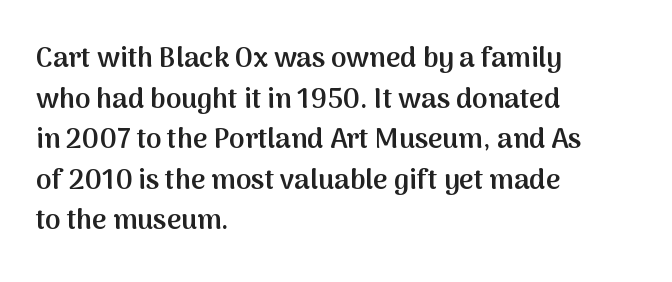
The image shows 28 px semibold sans-serif type, upright; set left-aligned, normal line spacing (1.45x), normal letter spacing, not underlined; medium stroke contrast and a medium x-height.
